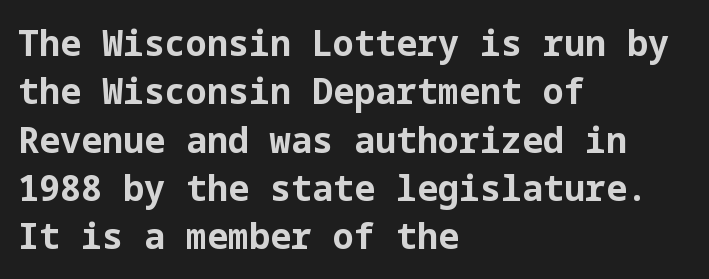
The image shows 35 px bold sans-serif type, upright; set left-aligned, normal line spacing (1.38x), normal letter spacing, not underlined; low stroke contrast and a medium x-height.
